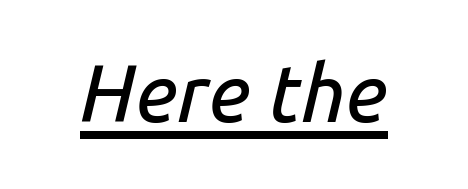
The image shows 80 px text type, italic (leaning right); set normal letter spacing, underlined; low stroke contrast and a medium x-height.
